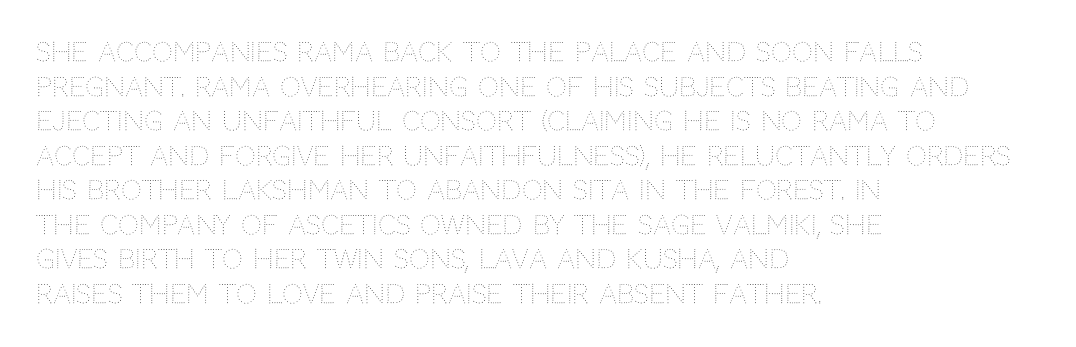
No chunkiness to these letters — they're not bold. A classic flush-left, rag-right setting is used for this passage. One glance says typical: line gaps are just what's usual. The letters sit at their default tracking, neither squeezed nor spread.
